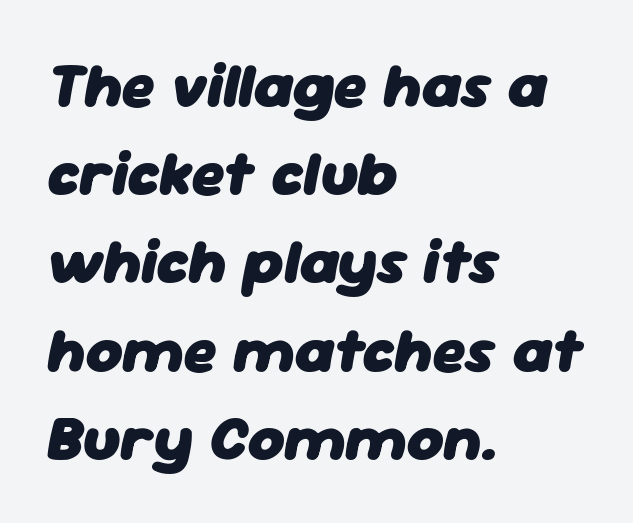
Descenders are the only things crossing below the line. The tracking reads as untouched default to a designer's eye. The rendering uses a moderate line-height, typical for paragraphs. The text carries the slant typical of an italic or oblique font. Each letter keeps its own natural width here, so spacing adapts to shape.
